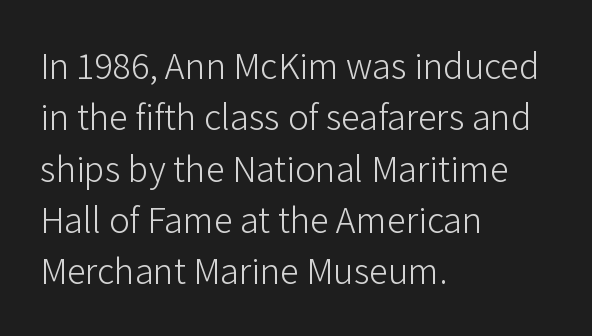
{"serif": "no", "italic": "no", "bold": "no", "weight": "light", "width": "normal", "stroke_contrast": "low", "x_height": "medium", "monospaced": "no", "underline": "no", "align": "left", "line_spacing": "normal", "line_spacing_ratio": 1.35, "letter_spacing": "normal", "letter_spacing_em": 0.0, "glyph_px": 38}
